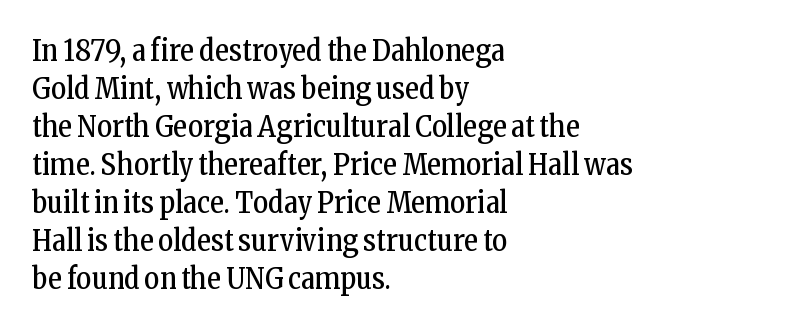
{"serif": "yes", "italic": "no", "bold": "no", "weight": "regular", "width": "condensed", "stroke_contrast": "low", "x_height": "medium", "monospaced": "no", "underline": "no", "align": "left", "line_spacing": "normal", "line_spacing_ratio": 1.31, "letter_spacing": "normal", "letter_spacing_em": 0.0, "glyph_px": 29}
